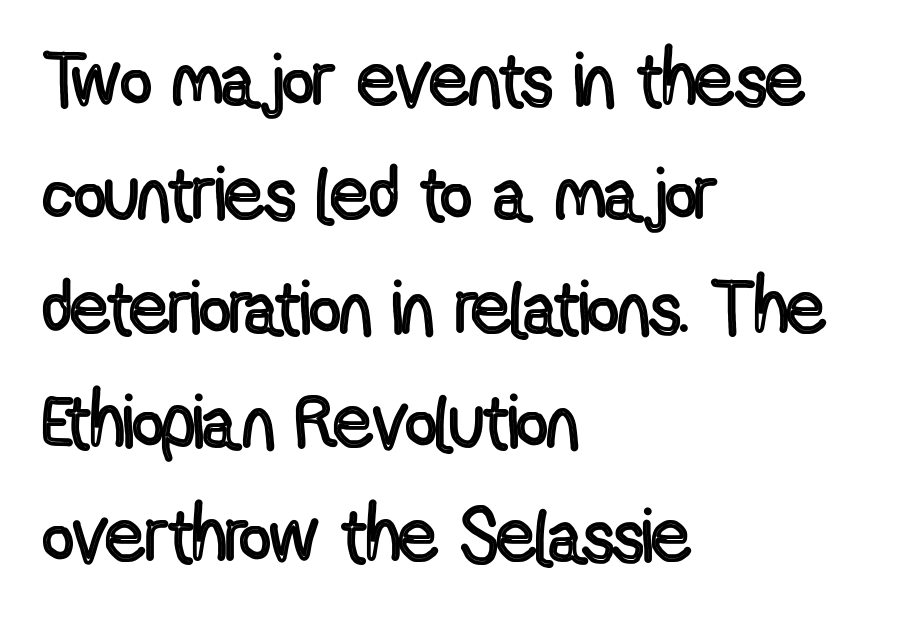
Q: Is the text italic (slanted)? A: No, it is upright.
Q: Is the text underlined? A: No.
Q: How is the paragraph aligned? A: Left-aligned.
Q: Is the spacing between letters normal or unusually wide? A: Normal.
Q: Is the spacing between lines tight, normal or loose? A: Normal.
Q: Width (condensed, normal, or wide)? A: Condensed.
Q: x-height? A: Medium.
Q: Monospaced? A: No.
